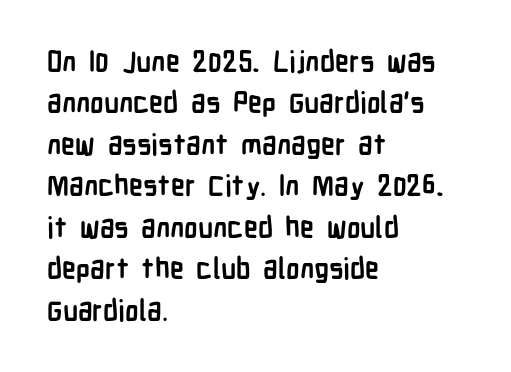
{"serif": "no", "italic": "no", "bold": "yes", "weight": "semibold", "width": "condensed", "stroke_contrast": "low", "x_height": "medium", "monospaced": "no", "underline": "no", "align": "left", "line_spacing": "normal", "line_spacing_ratio": 1.48, "letter_spacing": "normal", "letter_spacing_em": 0.0, "glyph_px": 28}
